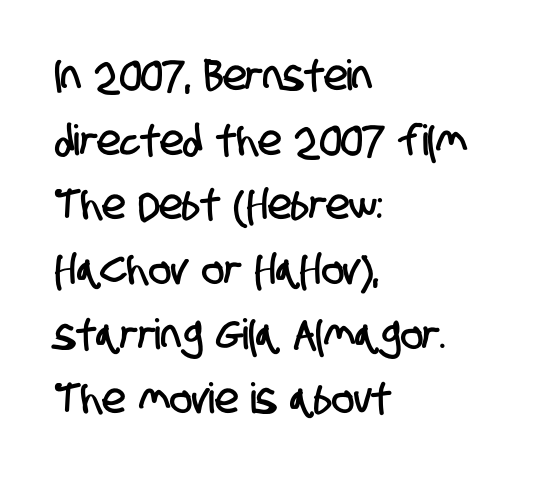
{"serif": "no", "width": "condensed", "stroke_contrast": "low", "x_height": "large", "monospaced": "no", "underline": "no", "align": "left", "line_spacing": "normal", "line_spacing_ratio": 1.54, "letter_spacing": "normal", "letter_spacing_em": 0.0, "glyph_px": 42}
